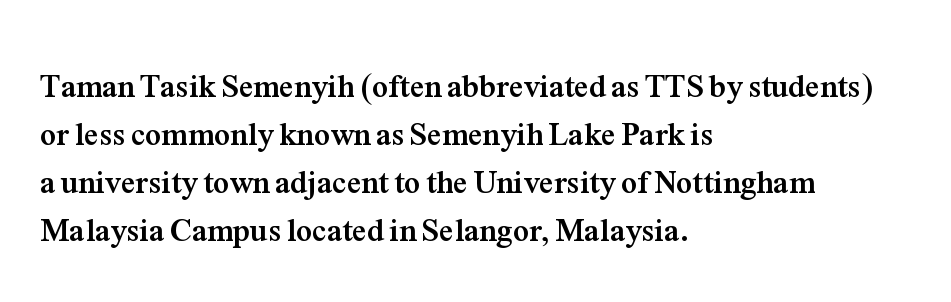
Stroke terminals: seriffed. Evenly set lines give the paragraph a standard silhouette. You can tell it's not italic because the verticals are truly vertical. The rendering keeps characters at their native spacing. The text block is weighted toward the left margin, trailing off unevenly rightward.
